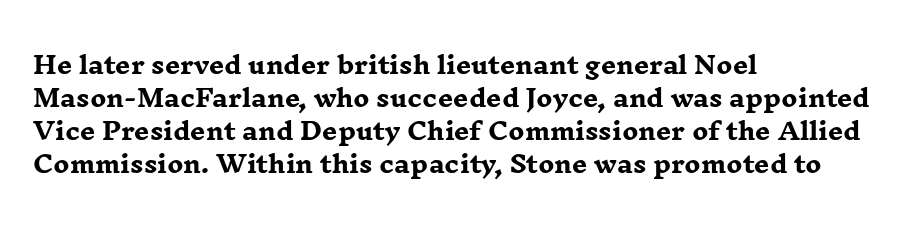
These lines keep a tight, regular rhythm from letter to letter. Heavy-handed strokes throughout: this text is bold. A normal amount of white space separates one row of letters from the next. The font's upright variant was chosen for this text. The string is rendered with underlining switched off. Which margin do the lines hug? The left one — the right edge is uneven.
